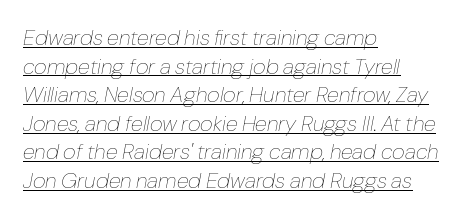
{"italic": "yes", "lean": "right", "slant_degrees": 10, "bold": "no", "underline": "yes", "align": "left", "line_spacing": "normal", "line_spacing_ratio": 1.3, "letter_spacing": "normal", "letter_spacing_em": 0.0, "glyph_px": 22}
